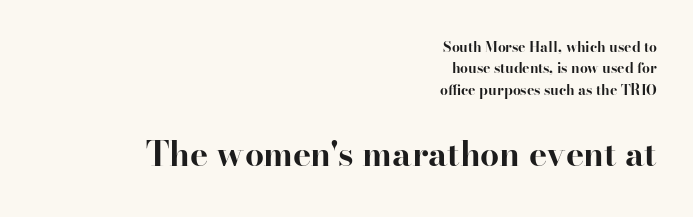
Q: Is the text bold? A: Yes.
Q: Is the text italic (slanted)? A: No, it is upright.
Q: Is the typeface a serif or a sans-serif typeface? A: Serif.
Q: Is the text underlined? A: No.
Q: How is the paragraph aligned? A: Right-aligned.
Q: Is the spacing between letters normal or unusually wide? A: Normal.
Q: Is the spacing between lines tight, normal or loose? A: Normal.
Q: Which block of text is set in a larger size, the first (top) or the second (bottom)? A: The second (bottom) one.
Q: Width (condensed, normal, or wide)? A: Normal.
Q: Stroke contrast? A: High.
Q: x-height? A: Small.
Q: Monospaced? A: No.
